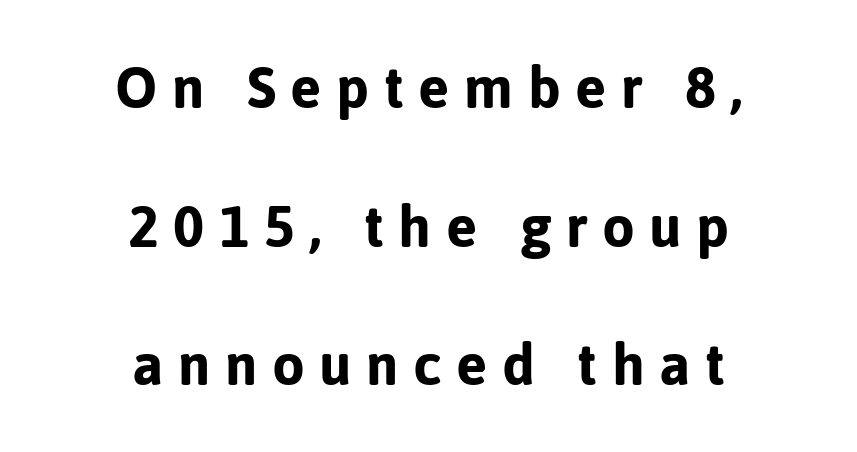
Q: Is the text bold? A: Yes.
Q: Is the text italic (slanted)? A: No, it is upright.
Q: Is the typeface a serif or a sans-serif typeface? A: Sans-serif.
Q: Is the text underlined? A: No.
Q: How is the paragraph aligned? A: Centered.
Q: Is the spacing between letters normal or unusually wide? A: Unusually wide.
Q: Is the spacing between lines tight, normal or loose? A: Loose.
Q: Width (condensed, normal, or wide)? A: Normal.
Q: Stroke contrast? A: Low.
Q: x-height? A: Medium.
Q: Monospaced? A: No.
